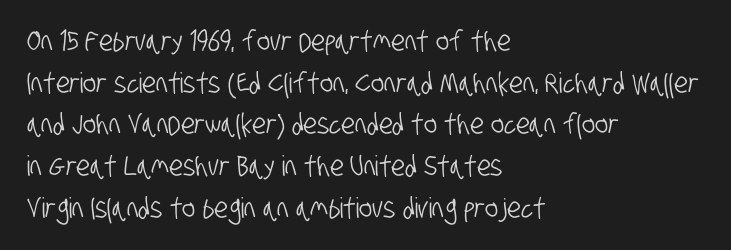
Q: Is the typeface a serif or a sans-serif typeface? A: Sans-serif.
Q: Is the text underlined? A: No.
Q: How is the paragraph aligned? A: Left-aligned.
Q: Is the spacing between letters normal or unusually wide? A: Normal.
Q: Is the spacing between lines tight, normal or loose? A: Normal.
Q: Width (condensed, normal, or wide)? A: Condensed.
Q: Stroke contrast? A: Low.
Q: x-height? A: Large.
Q: Monospaced? A: No.
